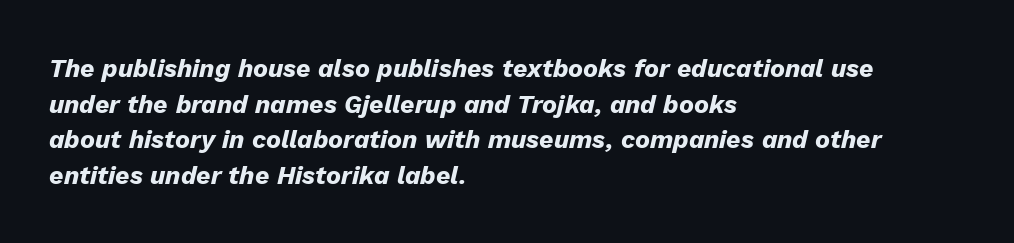
Set as a true bold cut, around the 700 mark. Observe the lean: these are italic letterforms. Summary of vertical rhythm: regular, with standard interline spacing. Rule under the text: the space is simply empty. If you drew a ruler down the left edge, every line would touch it. The rendering keeps characters at their native spacing.
